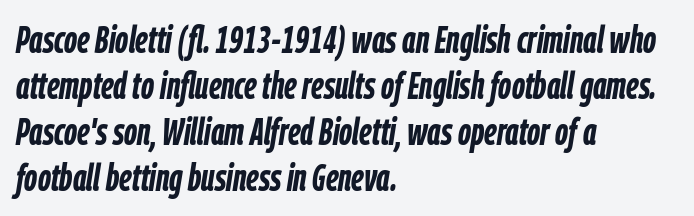
Q: Is the text bold? A: Yes.
Q: Is the text italic (slanted)? A: Yes, it leans right by about 9 degrees.
Q: Is the text underlined? A: No.
Q: How is the paragraph aligned? A: Left-aligned.
Q: Is the spacing between letters normal or unusually wide? A: Normal.
Q: Width (condensed, normal, or wide)? A: Condensed.
Q: Stroke contrast? A: Low.
Q: x-height? A: Medium.
Q: Monospaced? A: No.
